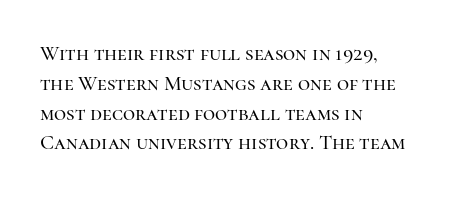
Q: Is the text italic (slanted)? A: No, it is upright.
Q: Is the text underlined? A: No.
Q: How is the paragraph aligned? A: Left-aligned.
Q: Is the spacing between letters normal or unusually wide? A: Normal.
Q: Is the spacing between lines tight, normal or loose? A: Normal.
